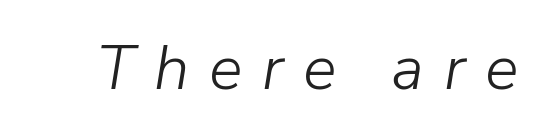
{"italic": "yes", "lean": "right", "slant_degrees": 9, "bold": "no", "weight": "light", "width": "normal", "stroke_contrast": "low", "x_height": "medium", "monospaced": "no", "underline": "no", "letter_spacing": "wide", "letter_spacing_em": 0.31, "glyph_px": 63}
